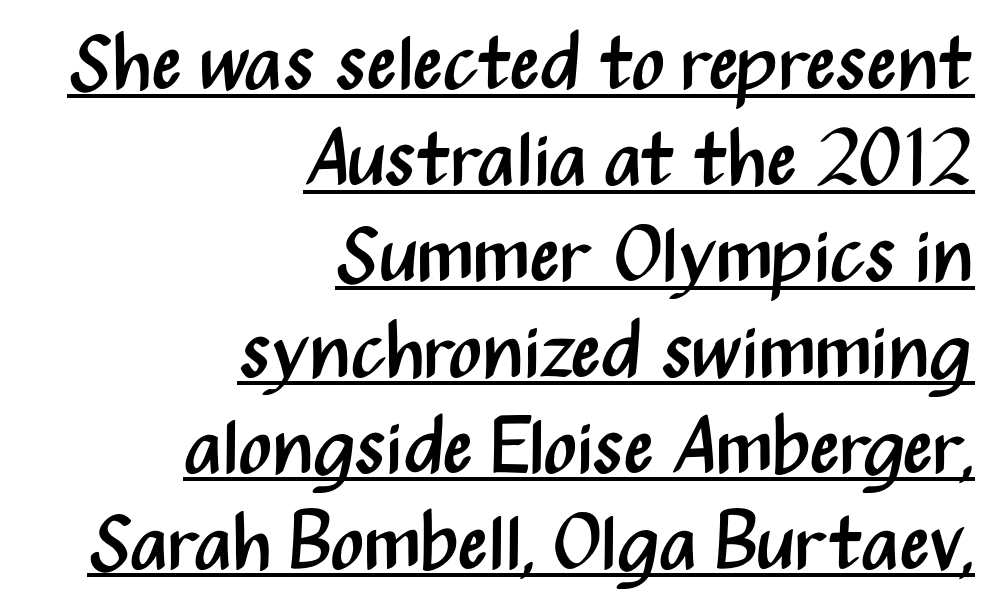
Q: Is the text bold? A: No.
Q: Is the text italic (slanted)? A: No, it is upright.
Q: Is the typeface a serif or a sans-serif typeface? A: Sans-serif.
Q: Is the text underlined? A: Yes.
Q: How is the paragraph aligned? A: Right-aligned.
Q: Is the spacing between letters normal or unusually wide? A: Normal.
Q: Width (condensed, normal, or wide)? A: Condensed.
Q: Stroke contrast? A: Medium.
Q: x-height? A: Medium.
Q: Monospaced? A: No.
